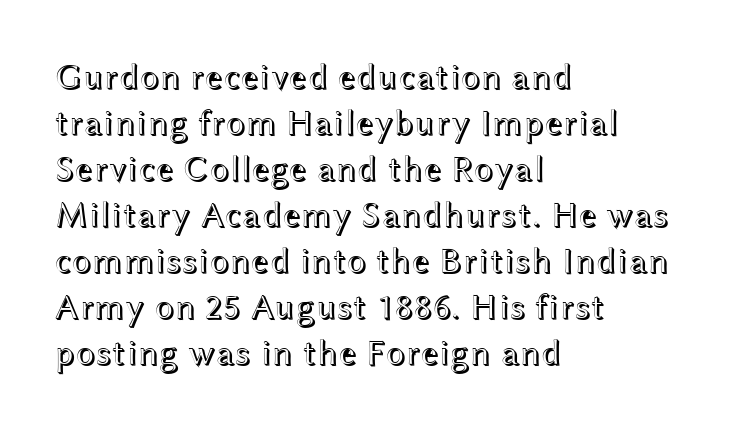
{"italic": "no", "width": "wide", "x_height": "medium", "monospaced": "no", "underline": "no", "align": "left", "line_spacing": "normal", "line_spacing_ratio": 1.28, "letter_spacing": "normal", "letter_spacing_em": 0.0, "glyph_px": 36}
